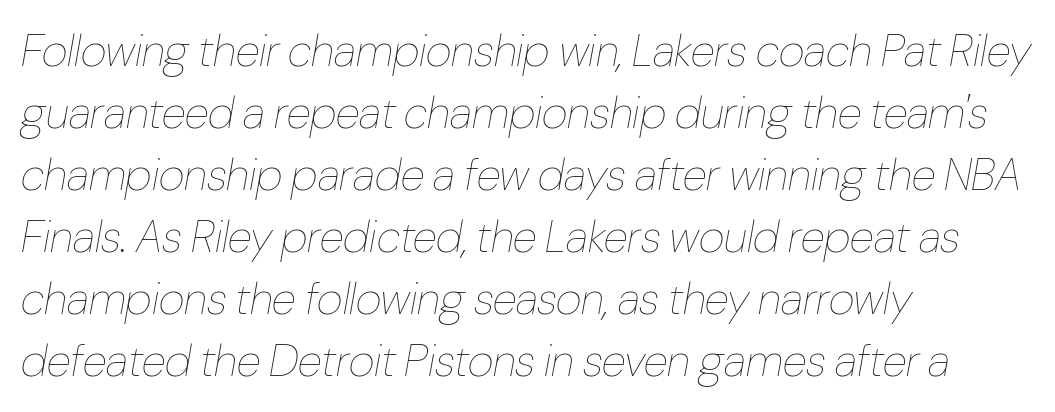
Q: Is the text bold? A: No.
Q: Is the text italic (slanted)? A: Yes, it leans right by about 10 degrees.
Q: Is the text underlined? A: No.
Q: How is the paragraph aligned? A: Left-aligned.
Q: Is the spacing between letters normal or unusually wide? A: Normal.
Q: Is the spacing between lines tight, normal or loose? A: Normal.
Q: Width (condensed, normal, or wide)? A: Condensed.
Q: Stroke contrast? A: Low.
Q: x-height? A: Medium.
Q: Monospaced? A: No.
